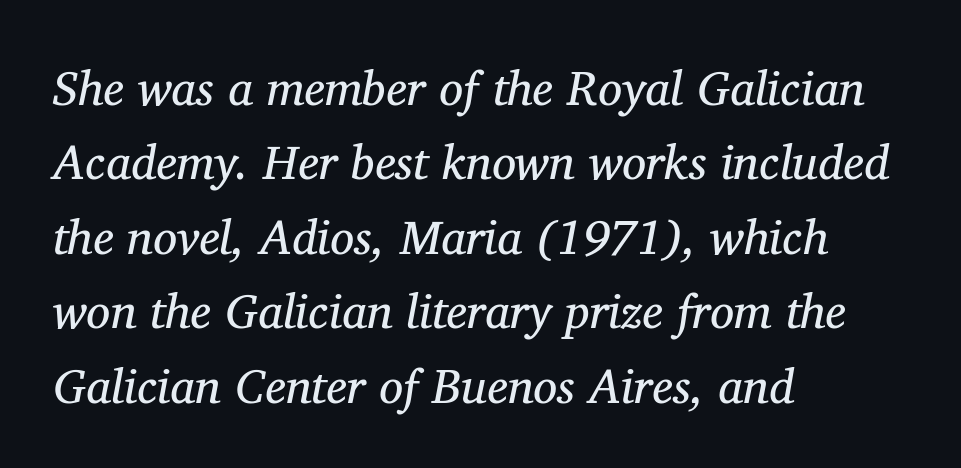
{"serif": "yes", "italic": "yes", "lean": "right", "slant_degrees": 11, "bold": "no", "weight": "regular", "width": "normal", "stroke_contrast": "medium", "x_height": "medium", "monospaced": "no", "underline": "no", "align": "left", "line_spacing": "normal", "line_spacing_ratio": 1.55, "letter_spacing": "normal", "letter_spacing_em": 0.0, "glyph_px": 48}
